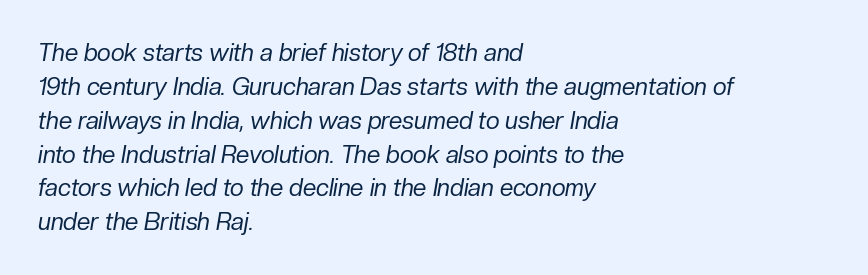
{"italic": "yes", "lean": "right", "slant_degrees": 10, "bold": "no", "underline": "no", "align": "left", "line_spacing": "normal", "line_spacing_ratio": 1.41, "letter_spacing": "normal", "letter_spacing_em": 0.0, "glyph_px": 24}
